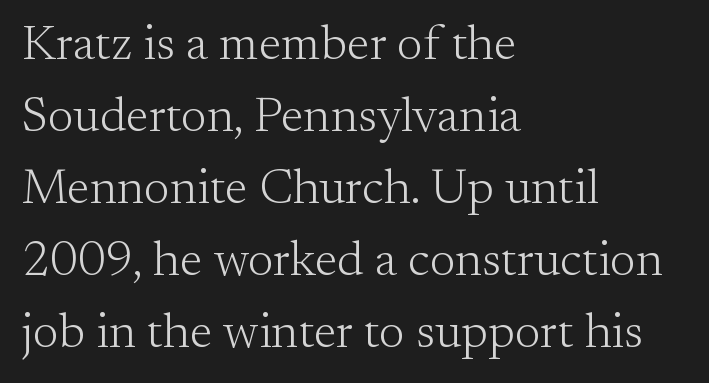
{"serif": "yes", "italic": "no", "bold": "no", "weight": "light", "width": "normal", "stroke_contrast": "medium", "x_height": "small", "monospaced": "no", "underline": "no", "align": "left", "line_spacing": "normal", "line_spacing_ratio": 1.47, "letter_spacing": "normal", "letter_spacing_em": 0.0, "glyph_px": 49}
